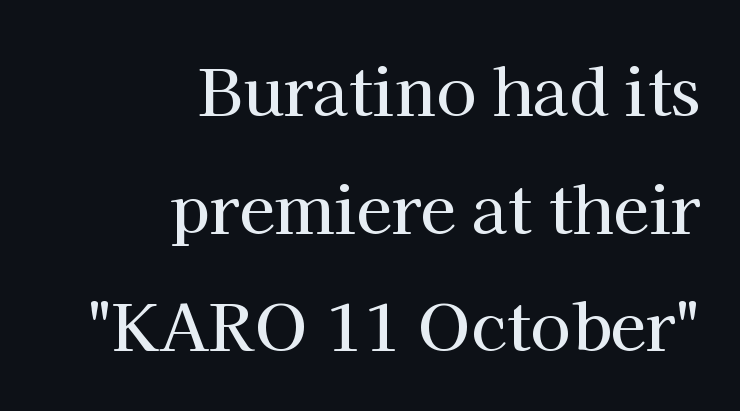
Looks like regular typesetting: each glyph gets only the width it needs. Standard letterfit; no display-style spreading of the glyphs. These lines are composed in type with serifs. The glyphs are unaccompanied by any horizontal stroke below them. Italic? Not at all — the glyphs are vertical. Alignment: flush right.
